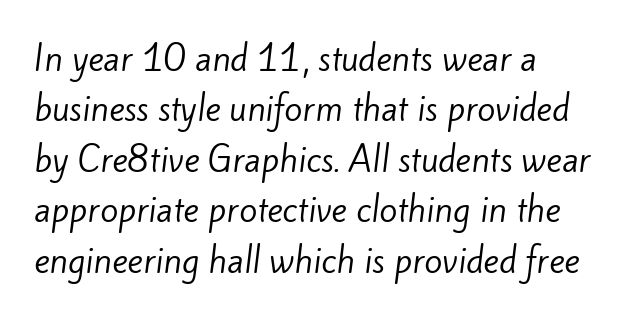
Q: Is the text bold? A: No.
Q: Is the typeface a serif or a sans-serif typeface? A: Sans-serif.
Q: Is the text underlined? A: No.
Q: How is the paragraph aligned? A: Left-aligned.
Q: Is the spacing between letters normal or unusually wide? A: Normal.
Q: Is the spacing between lines tight, normal or loose? A: Normal.
Q: Width (condensed, normal, or wide)? A: Normal.
Q: Stroke contrast? A: Low.
Q: x-height? A: Small.
Q: Monospaced? A: No.
